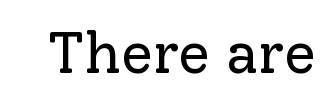
The image shows 58 px regular-weight serif type, upright; set normal letter spacing, not underlined; low stroke contrast and a medium x-height.
